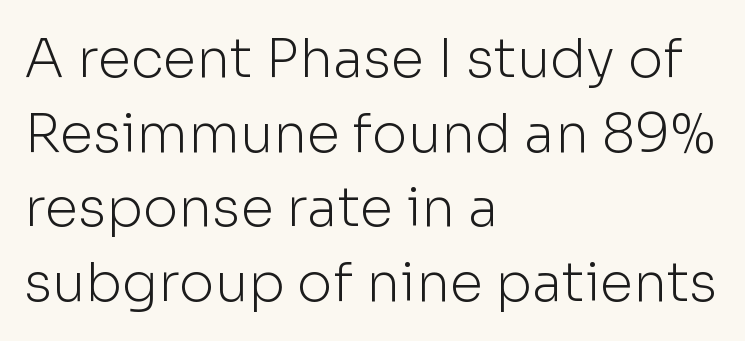
{"serif": "no", "italic": "no", "bold": "no", "weight": "light", "width": "normal", "stroke_contrast": "low", "x_height": "medium", "monospaced": "no", "underline": "no", "align": "left", "line_spacing": "normal", "line_spacing_ratio": 1.38, "letter_spacing": "normal", "letter_spacing_em": 0.0, "glyph_px": 54}
